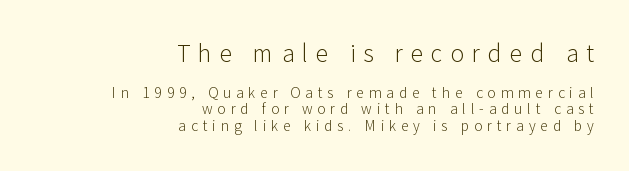
Beneath every word, the page is bare. Each line ends at the same right margin while the left side varies. The lettering stays uniformly vertical, giving the passage a roman look. Heft: none added — not bold. Caption: upper text group enlarged, lower text group reduced.
